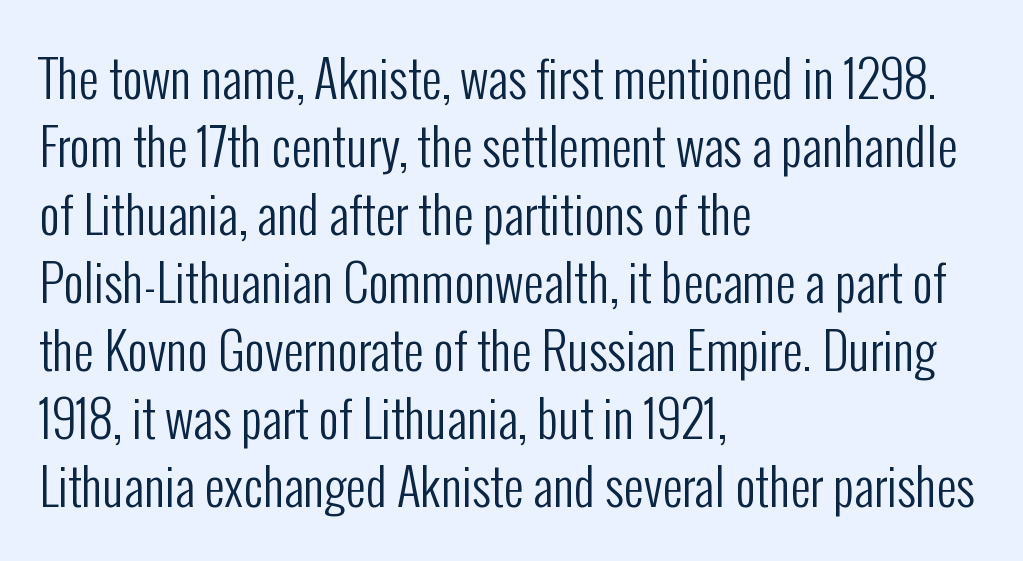
The image shows 50 px regular-weight, condensed sans-serif type, upright; set left-aligned, normal line spacing (1.36x), normal letter spacing, not underlined; low stroke contrast and a medium x-height.
